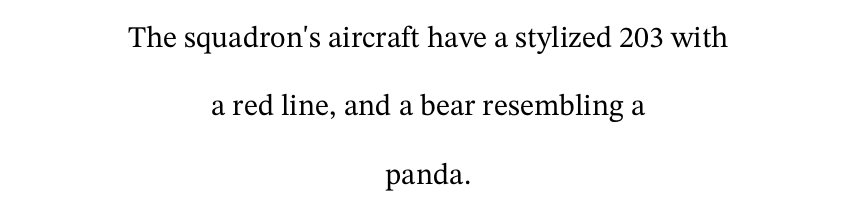
Q: Is the text italic (slanted)? A: No, it is upright.
Q: Is the typeface a serif or a sans-serif typeface? A: Serif.
Q: Is the text underlined? A: No.
Q: How is the paragraph aligned? A: Centered.
Q: Is the spacing between letters normal or unusually wide? A: Normal.
Q: Is the spacing between lines tight, normal or loose? A: Loose.
Q: Width (condensed, normal, or wide)? A: Normal.
Q: Stroke contrast? A: Medium.
Q: x-height? A: Medium.
Q: Monospaced? A: No.
